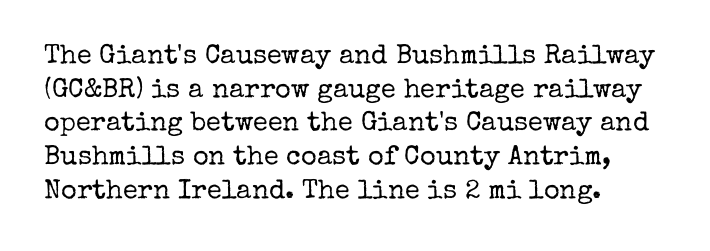
Whoever set this chose a conventional vertical rhythm. Each stroke keeps to a modest, everyday thickness or less. Is there any slant? The stems are plumb. Any mark beneath the type? The region is blank. Horizontal alignment here is leftward, the default for most running prose.
